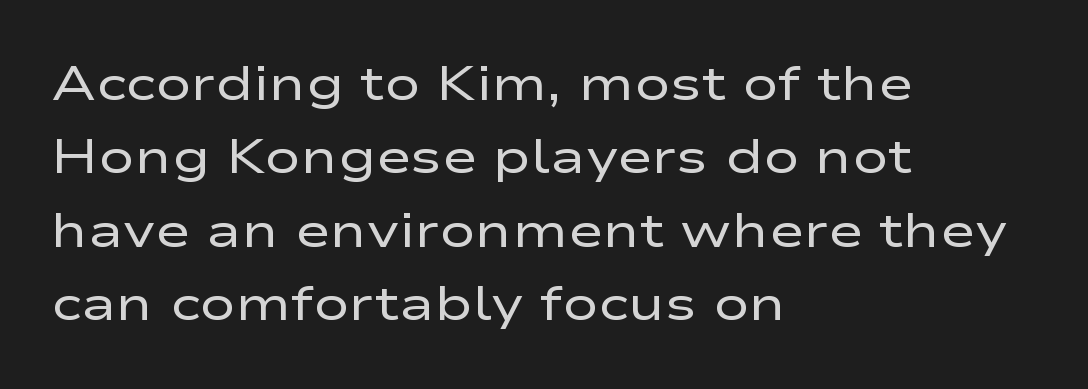
The image shows 48 px regular-weight, wide sans-serif type, upright; set left-aligned, normal line spacing (1.53x), normal letter spacing, not underlined; low stroke contrast and a medium x-height.
